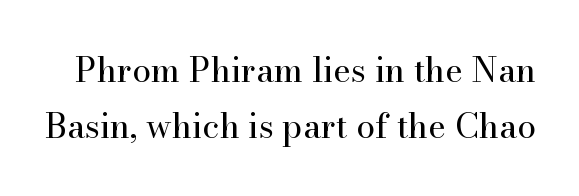
The image shows 34 px regular-weight serif type, upright; set normal line spacing (1.65x), normal letter spacing, not underlined; high stroke contrast and a small x-height.
